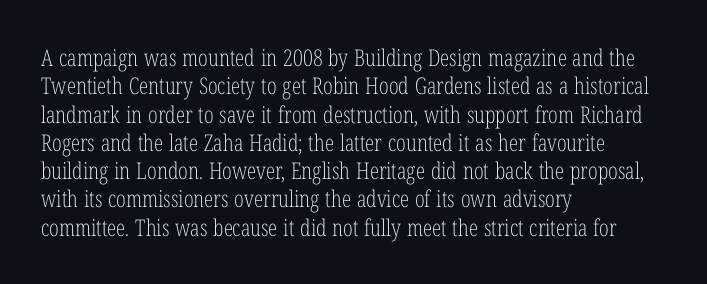
Nobody touched the tracking dial on this one. Visually the block forms a straight wall on the left and a jagged coastline on the right. Posture: upright roman. Beneath every word, the page is bare.
